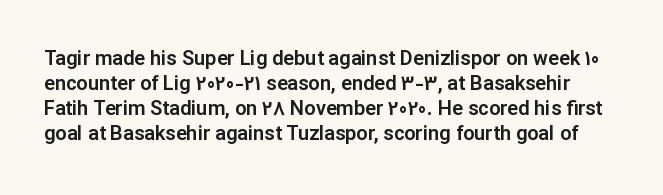
{"italic": "no", "underline": "no", "line_spacing": "normal", "line_spacing_ratio": 1.25, "letter_spacing": "normal", "letter_spacing_em": 0.0, "glyph_px": 20}
